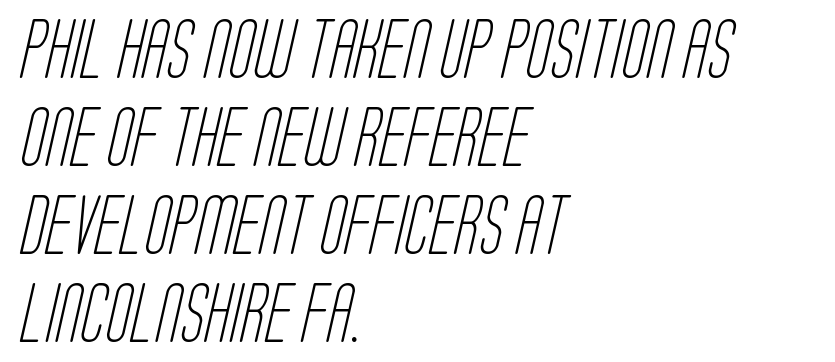
The image shows 58 px light, condensed sans-serif type; set left-aligned, normal line spacing (1.52x), normal letter spacing, not underlined; low stroke contrast and a large x-height.
